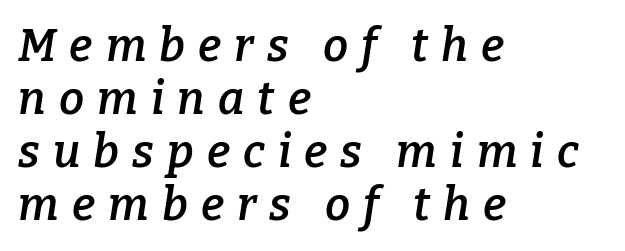
{"serif": "yes", "italic": "yes", "lean": "right", "slant_degrees": 9, "bold": "semi", "weight": "semibold", "width": "normal", "stroke_contrast": "low", "x_height": "medium", "monospaced": "no", "underline": "no", "align": "left", "line_spacing_ratio": 1.18, "letter_spacing": "wide", "letter_spacing_em": 0.29, "glyph_px": 45}
